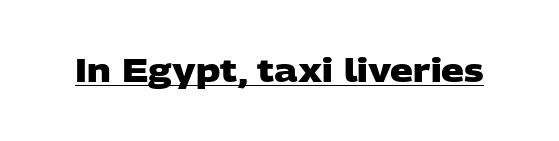
The image shows 32 px heavy, wide sans-serif type; set normal letter spacing, underlined; low stroke contrast and a large x-height.
